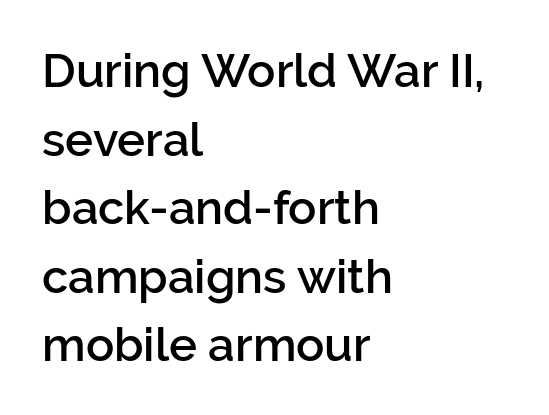
Q: Is the text bold? A: Semi-bold.
Q: Is the text italic (slanted)? A: No, it is upright.
Q: Is the typeface a serif or a sans-serif typeface? A: Sans-serif.
Q: Is the text underlined? A: No.
Q: How is the paragraph aligned? A: Left-aligned.
Q: Is the spacing between letters normal or unusually wide? A: Normal.
Q: Is the spacing between lines tight, normal or loose? A: Normal.
Q: Width (condensed, normal, or wide)? A: Normal.
Q: Stroke contrast? A: Low.
Q: x-height? A: Medium.
Q: Monospaced? A: No.
